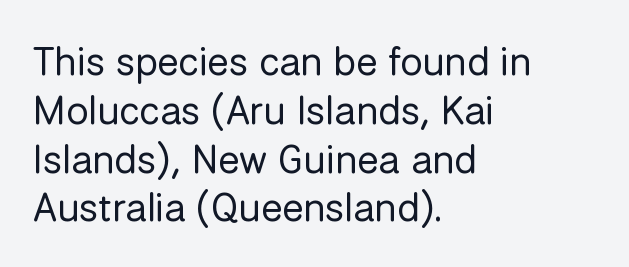
These lines are set flush left with a ragged right edge. Here the designer chose a conventional face with non-uniform glyph widths. Note: no serifs on the glyphs. The typography opts for an upright posture over an oblique one. The typeface has the unassuming heft of standard copy or less. The zone under the glyphs is completely vacant.
